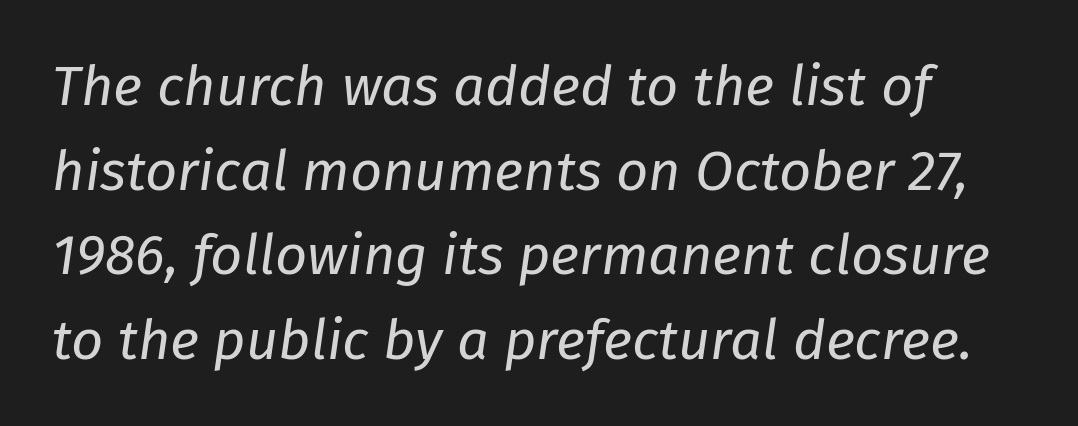
{"italic": "yes", "lean": "right", "slant_degrees": 8, "bold": "no", "weight": "regular", "width": "normal", "stroke_contrast": "low", "x_height": "medium", "monospaced": "no", "underline": "no", "line_spacing": "normal", "line_spacing_ratio": 1.51, "letter_spacing": "normal", "letter_spacing_em": 0.0, "glyph_px": 56}
